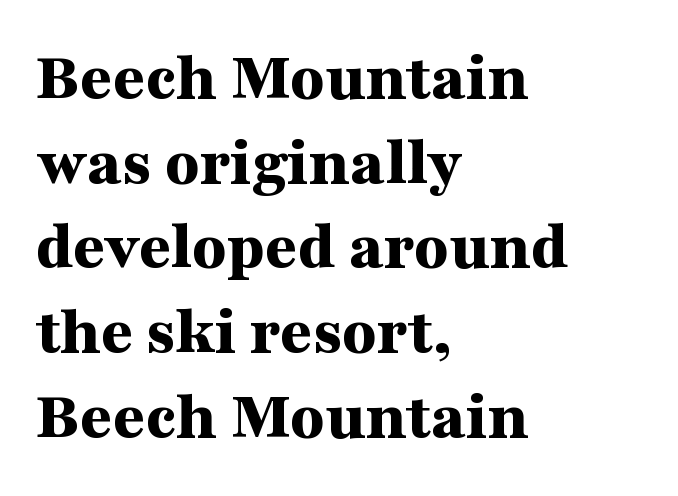
Q: Is the text bold? A: Yes.
Q: Is the text italic (slanted)? A: No, it is upright.
Q: Is the typeface a serif or a sans-serif typeface? A: Serif.
Q: Is the text underlined? A: No.
Q: How is the paragraph aligned? A: Left-aligned.
Q: Is the spacing between letters normal or unusually wide? A: Normal.
Q: Width (condensed, normal, or wide)? A: Wide.
Q: Stroke contrast? A: Medium.
Q: x-height? A: Medium.
Q: Monospaced? A: No.
